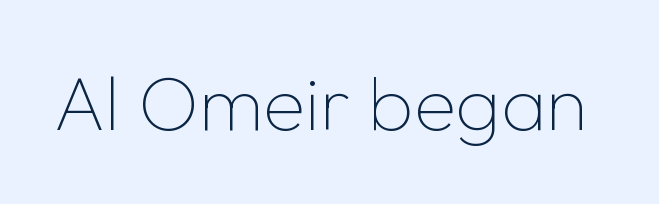
The image shows 77 px thin sans-serif type, upright; set normal letter spacing, not underlined; low stroke contrast and a medium x-height.
